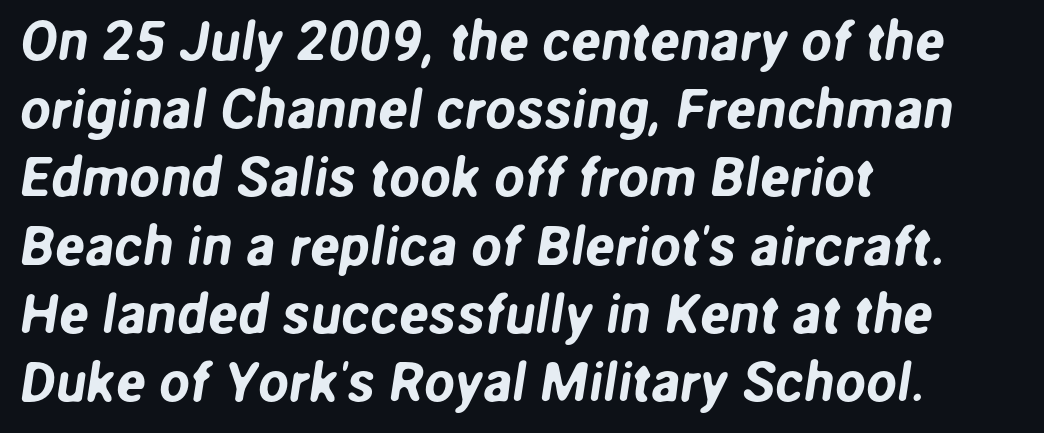
Q: Is the typeface a serif or a sans-serif typeface? A: Sans-serif.
Q: Is the text underlined? A: No.
Q: How is the paragraph aligned? A: Left-aligned.
Q: Is the spacing between letters normal or unusually wide? A: Normal.
Q: Width (condensed, normal, or wide)? A: Normal.
Q: Stroke contrast? A: Low.
Q: x-height? A: Medium.
Q: Monospaced? A: No.
